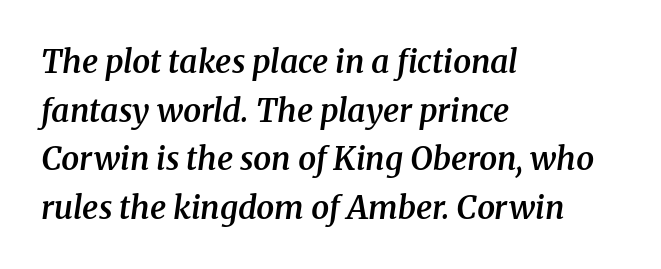
{"serif": "yes", "italic": "yes", "lean": "right", "slant_degrees": 8, "bold": "semi", "weight": "semibold", "width": "normal", "stroke_contrast": "medium", "x_height": "medium", "monospaced": "no", "underline": "no", "align": "left", "line_spacing": "normal", "line_spacing_ratio": 1.52, "letter_spacing": "normal", "letter_spacing_em": 0.0, "glyph_px": 32}
